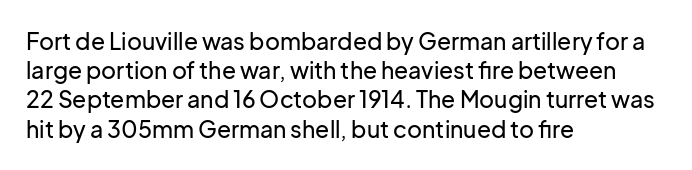
Q: Is the text italic (slanted)? A: No, it is upright.
Q: Is the text underlined? A: No.
Q: How is the paragraph aligned? A: Left-aligned.
Q: Is the spacing between letters normal or unusually wide? A: Normal.
Q: Is the spacing between lines tight, normal or loose? A: Normal.
